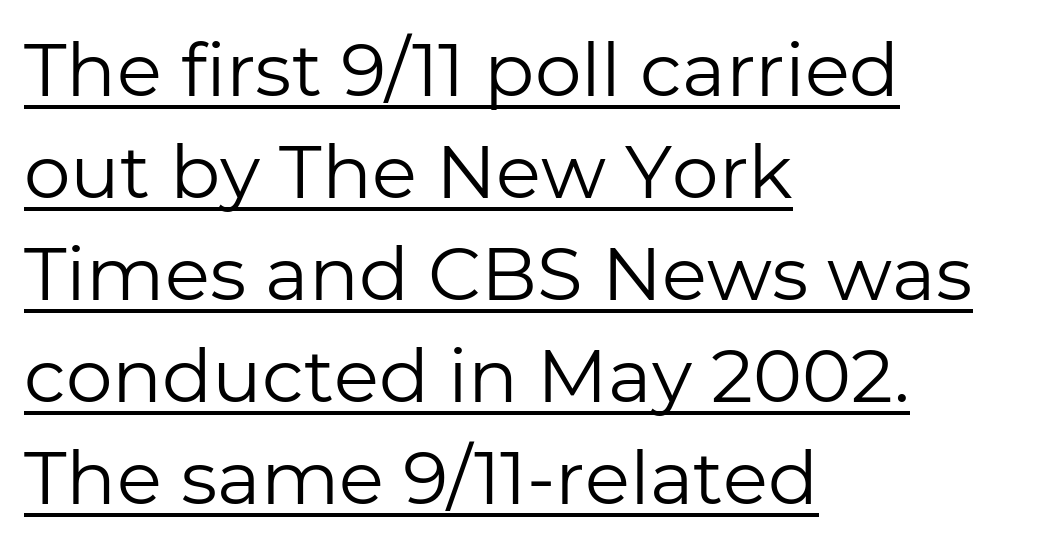
The image shows 74 px regular-weight sans-serif type, upright; set left-aligned, normal line spacing (1.38x), normal letter spacing, underlined; low stroke contrast and a medium x-height.
